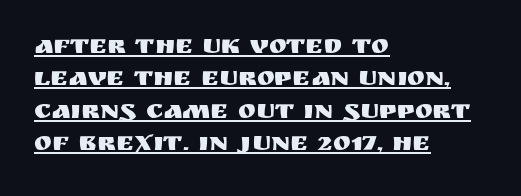
The rendering uses the underline text-decoration. Does extra space separate the letters? No, they use regular spacing. It's the straight-up-and-down kind of type. Alignment: flush left.
